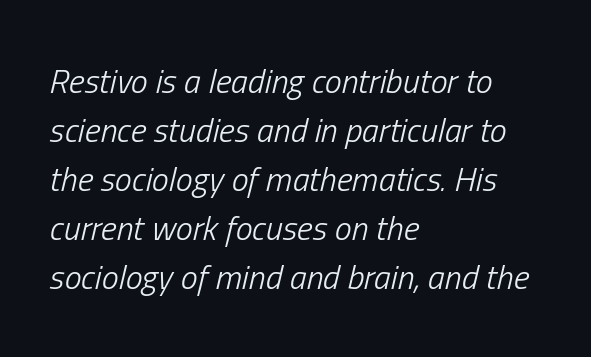
Q: Is the text bold? A: No.
Q: Is the text italic (slanted)? A: Yes, it leans right by about 13 degrees.
Q: Is the text underlined? A: No.
Q: How is the paragraph aligned? A: Left-aligned.
Q: Is the spacing between letters normal or unusually wide? A: Normal.
Q: Is the spacing between lines tight, normal or loose? A: Normal.
Q: Width (condensed, normal, or wide)? A: Condensed.
Q: Stroke contrast? A: Low.
Q: x-height? A: Medium.
Q: Monospaced? A: No.
